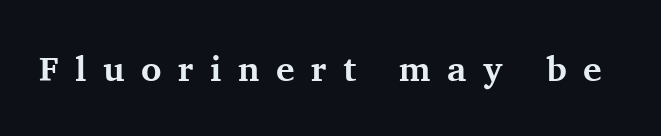
{"serif": "yes", "italic": "no", "bold": "yes", "weight": "bold", "width": "normal", "stroke_contrast": "medium", "x_height": "medium", "monospaced": "no", "underline": "no", "letter_spacing": "wide", "letter_spacing_em": 0.47, "glyph_px": 35}
